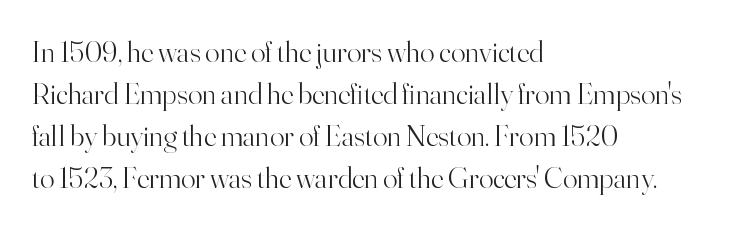
Q: Is the text bold? A: No.
Q: Is the text italic (slanted)? A: No, it is upright.
Q: Is the typeface a serif or a sans-serif typeface? A: Serif.
Q: Is the text underlined? A: No.
Q: How is the paragraph aligned? A: Left-aligned.
Q: Is the spacing between letters normal or unusually wide? A: Normal.
Q: Is the spacing between lines tight, normal or loose? A: Normal.
Q: Width (condensed, normal, or wide)? A: Normal.
Q: Stroke contrast? A: High.
Q: x-height? A: Small.
Q: Monospaced? A: No.
